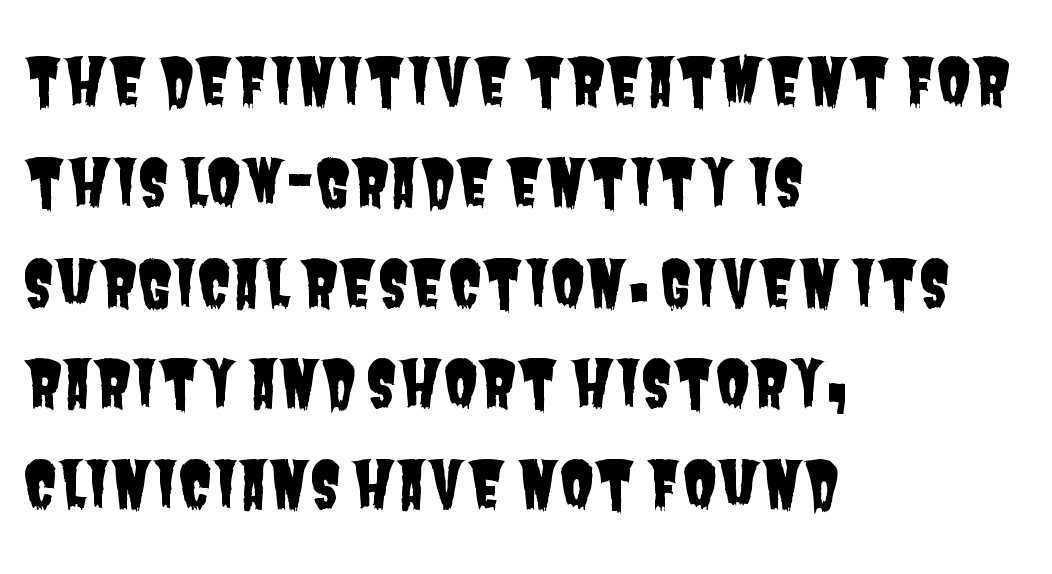
{"serif": "no", "width": "condensed", "stroke_contrast": "low", "x_height": "large", "monospaced": "no", "underline": "no", "align": "left", "line_spacing": "normal", "line_spacing_ratio": 1.6, "letter_spacing": "normal", "letter_spacing_em": 0.0, "glyph_px": 63}
